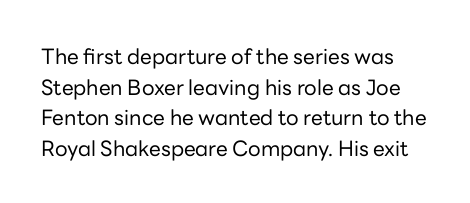
The image shows 21 px text type, upright; set normal line spacing (1.46x), normal letter spacing, not underlined.
